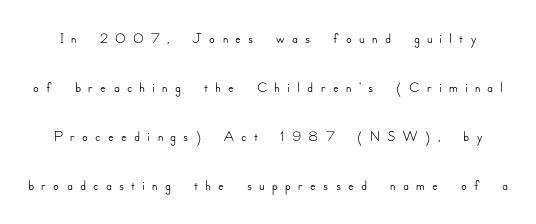
Q: Is the text italic (slanted)? A: No, it is upright.
Q: Is the text underlined? A: No.
Q: Is the spacing between letters normal or unusually wide? A: Unusually wide.
Q: Is the spacing between lines tight, normal or loose? A: Loose.
